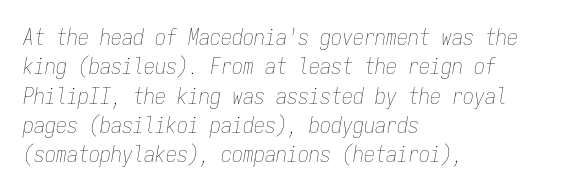
{"italic": "yes", "lean": "right", "slant_degrees": 9, "bold": "no", "underline": "no", "align": "left", "line_spacing": "normal", "line_spacing_ratio": 1.33, "letter_spacing": "normal", "letter_spacing_em": 0.0, "glyph_px": 22}
